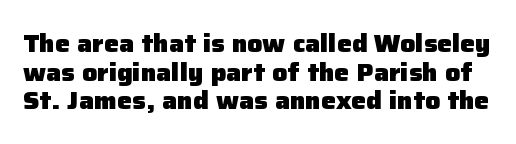
Honestly, the rows look squashed on top of each other. Spacing between characters is what you'd get straight out of the box. Quick note: underline off. The passage shown is emphatically bold. Vertical strokes here are truly vertical.
